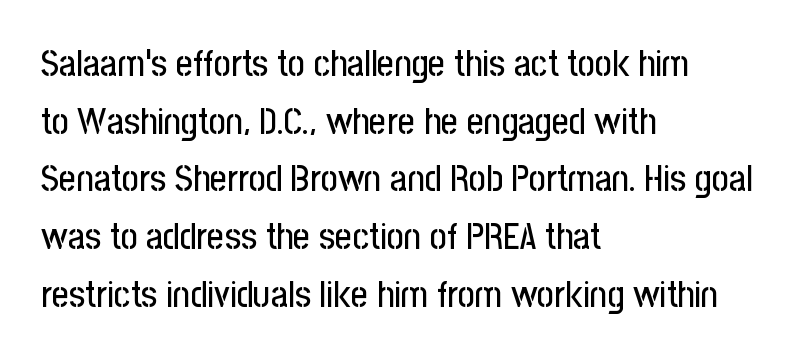
Q: Is the text italic (slanted)? A: No, it is upright.
Q: Is the typeface a serif or a sans-serif typeface? A: Sans-serif.
Q: Is the text underlined? A: No.
Q: How is the paragraph aligned? A: Left-aligned.
Q: Is the spacing between letters normal or unusually wide? A: Normal.
Q: Is the spacing between lines tight, normal or loose? A: Normal.
Q: Width (condensed, normal, or wide)? A: Condensed.
Q: Stroke contrast? A: Low.
Q: x-height? A: Medium.
Q: Monospaced? A: No.
